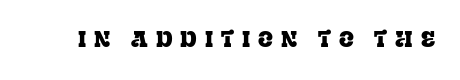
{"italic": "no", "underline": "no", "letter_spacing": "wide", "letter_spacing_em": 0.36, "glyph_px": 22}
